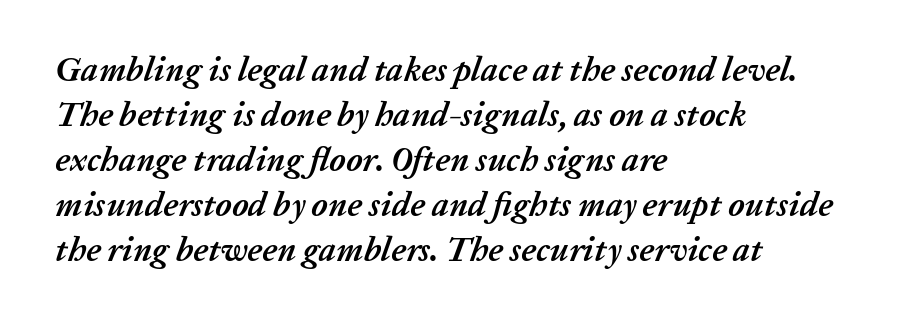
An italicized treatment has been applied to the whole sample. This sample keeps an unexceptional amount of space between lines. The line texture is even and compact thanks to regular tracking. Strokes here are thick enough to call this a true bold. This sample has the flowing, uneven cadence of proportional lettering.
